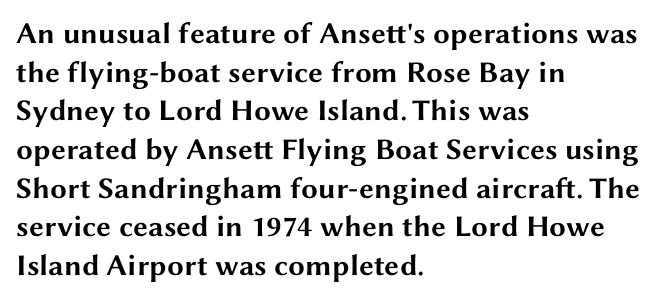
{"serif": "no", "italic": "no", "bold": "yes", "weight": "bold", "width": "wide", "stroke_contrast": "medium", "x_height": "medium", "monospaced": "no", "underline": "no", "align": "left", "line_spacing": "normal", "line_spacing_ratio": 1.29, "letter_spacing": "normal", "letter_spacing_em": 0.0, "glyph_px": 30}
